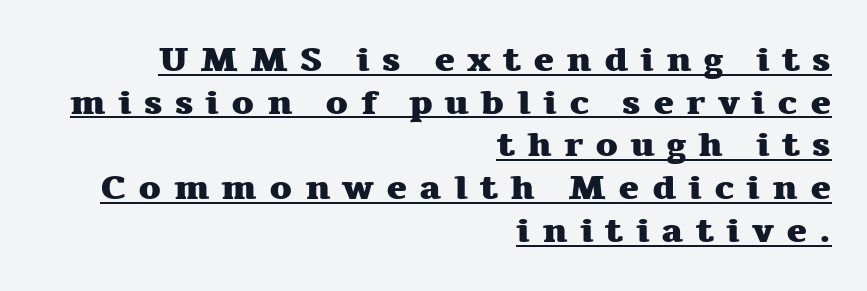
Designer's note — italics off, roman on. Looks like someone drew a line under every word here. The face used here has the dense, thick strokes of a bold. Notice how the passage keeps a crisp vertical edge on the right only.
